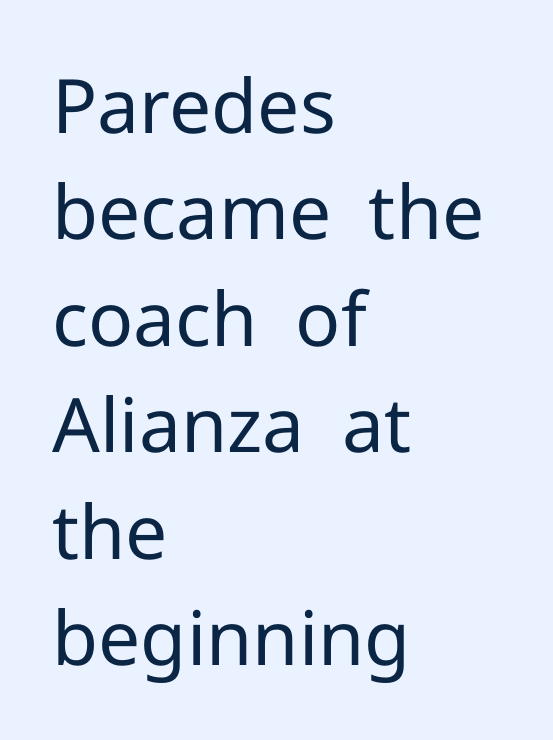
Q: Is the text bold? A: No.
Q: Is the text italic (slanted)? A: No, it is upright.
Q: Is the typeface a serif or a sans-serif typeface? A: Sans-serif.
Q: Is the text underlined? A: No.
Q: How is the paragraph aligned? A: Left-aligned.
Q: Is the spacing between letters normal or unusually wide? A: Normal.
Q: Is the spacing between lines tight, normal or loose? A: Normal.
Q: Width (condensed, normal, or wide)? A: Normal.
Q: Stroke contrast? A: Low.
Q: x-height? A: Medium.
Q: Monospaced? A: No.
